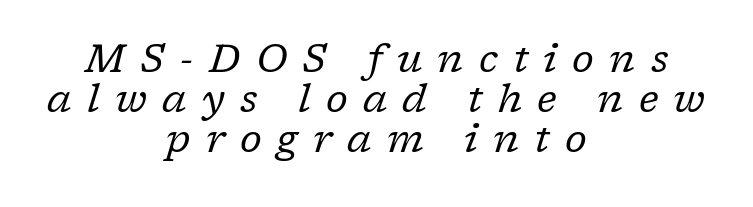
The image shows 39 px regular-weight serif type, italic (leaning right); set centered, tight line spacing (1.03x), unusually wide letter spacing (+0.39 em), not underlined; low stroke contrast and a medium x-height.
